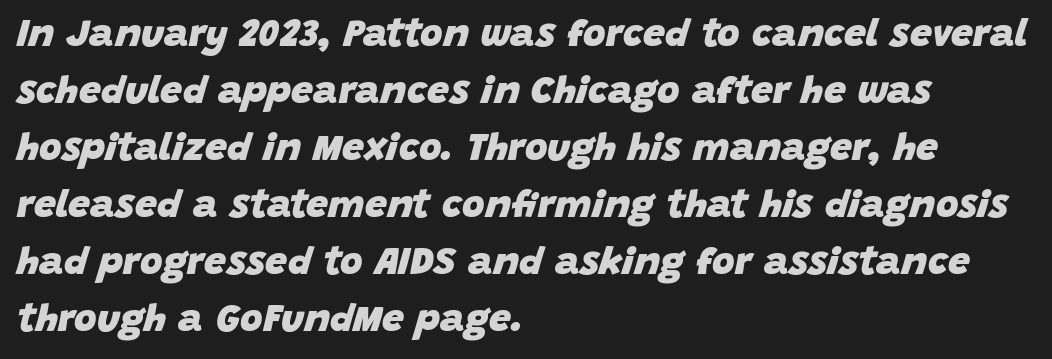
{"italic": "yes", "lean": "right", "slant_degrees": 15, "bold": "yes", "weight": "heavy", "width": "normal", "stroke_contrast": "low", "x_height": "large", "monospaced": "no", "underline": "no", "align": "left", "line_spacing": "normal", "line_spacing_ratio": 1.46, "letter_spacing": "normal", "letter_spacing_em": 0.0, "glyph_px": 39}
